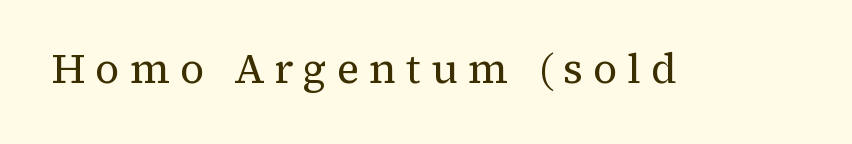
{"serif": "yes", "italic": "no", "bold": "no", "weight": "regular", "width": "normal", "stroke_contrast": "medium", "x_height": "medium", "monospaced": "no", "underline": "no", "letter_spacing": "wide", "letter_spacing_em": 0.24, "glyph_px": 42}
